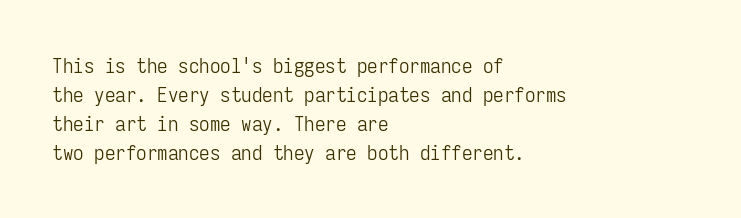
Letters rest on an invisible, unmarked baseline. Heaviness? Minimal to ordinary, like unemphasized prose. The rendering anchors every line to the left-hand side. The line-height multiplier appears to be the usual default.
